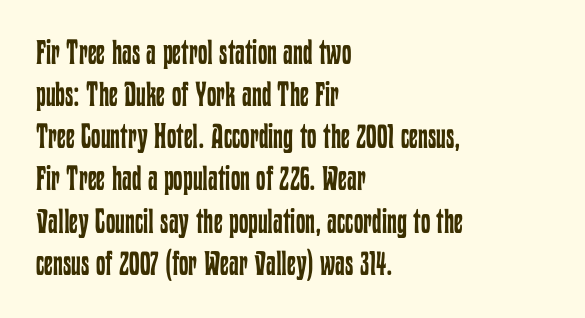
Q: Is the text bold? A: No.
Q: Is the text italic (slanted)? A: No, it is upright.
Q: Is the text underlined? A: No.
Q: How is the paragraph aligned? A: Left-aligned.
Q: Is the spacing between letters normal or unusually wide? A: Normal.
Q: Width (condensed, normal, or wide)? A: Condensed.
Q: Stroke contrast? A: Low.
Q: x-height? A: Medium.
Q: Monospaced? A: No.
